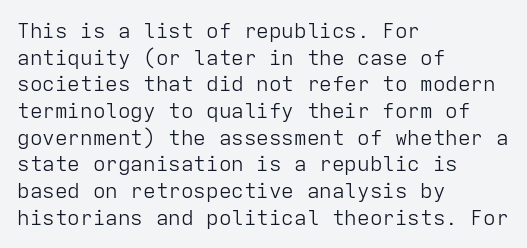
{"italic": "no", "bold": "no", "underline": "no", "align": "left", "line_spacing": "normal", "line_spacing_ratio": 1.27, "letter_spacing": "normal", "letter_spacing_em": 0.0, "glyph_px": 21}
